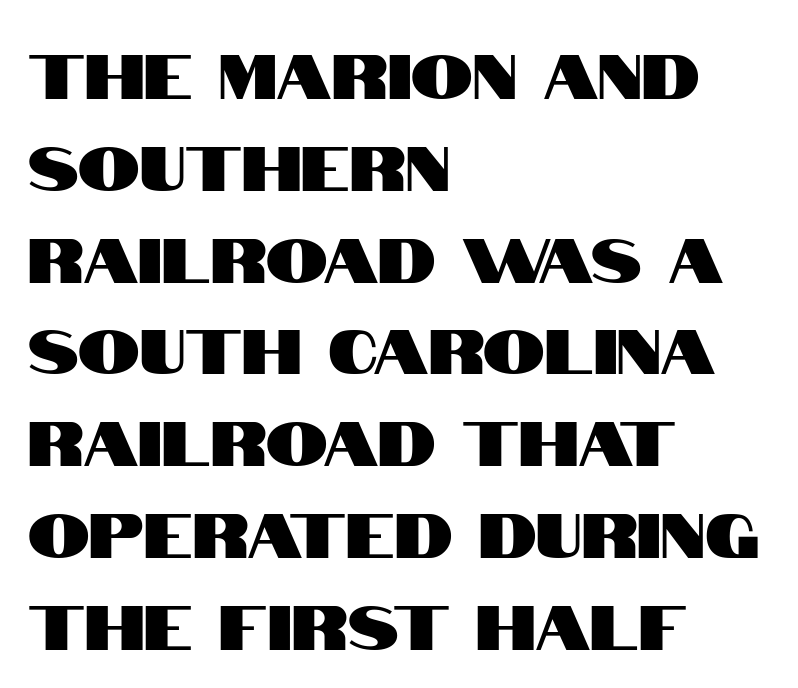
The image shows 62 px condensed sans-serif type, upright; set left-aligned, normal line spacing (1.48x), normal letter spacing, not underlined; high stroke contrast and a large x-height.
